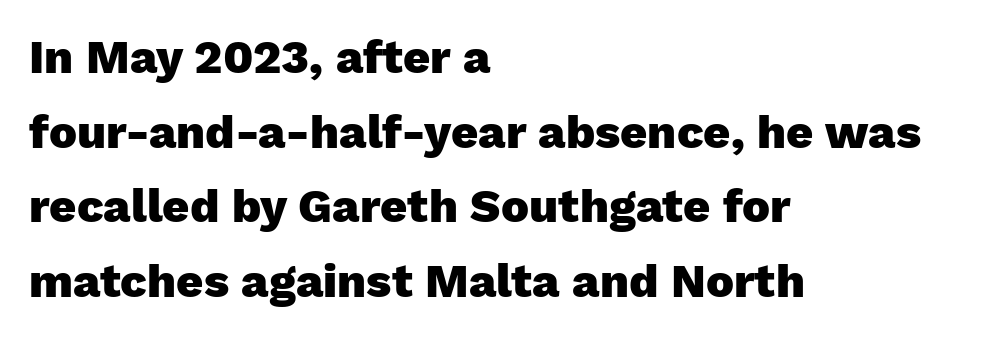
{"serif": "no", "italic": "no", "bold": "yes", "weight": "heavy", "width": "normal", "stroke_contrast": "low", "x_height": "medium", "monospaced": "no", "underline": "no", "align": "left", "line_spacing": "normal", "line_spacing_ratio": 1.59, "letter_spacing": "normal", "letter_spacing_em": 0.0, "glyph_px": 47}
